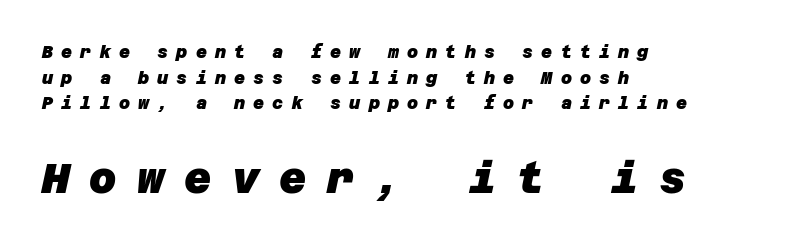
Q: Is the text bold? A: Yes.
Q: Is the typeface a serif or a sans-serif typeface? A: Sans-serif.
Q: Is the text underlined? A: No.
Q: How is the paragraph aligned? A: Left-aligned.
Q: Is the spacing between letters normal or unusually wide? A: Unusually wide.
Q: Is the spacing between lines tight, normal or loose? A: Normal.
Q: Which block of text is set in a larger size, the first (top) or the second (bottom)? A: The second (bottom) one.
Q: Width (condensed, normal, or wide)? A: Normal.
Q: Stroke contrast? A: Low.
Q: x-height? A: Large.
